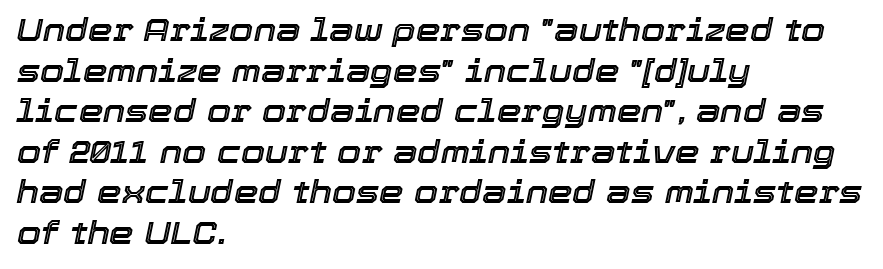
The image shows 31 px text type, italic (leaning right); set left-aligned, normal line spacing (1.31x), normal letter spacing, not underlined; a medium x-height.
